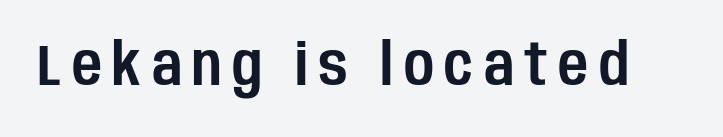
The image shows 58 px condensed sans-serif type, upright; set not underlined; low stroke contrast and a large x-height.
